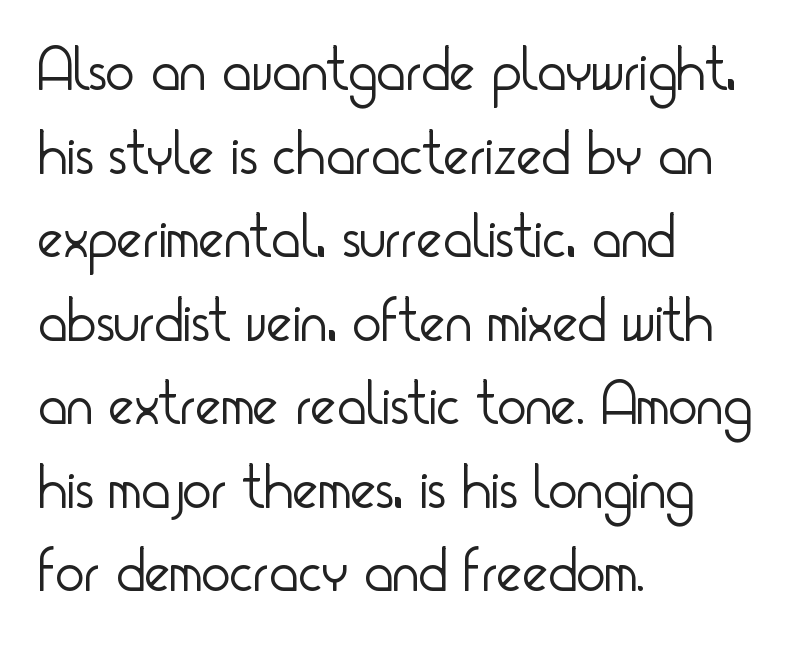
The image shows 61 px light, condensed sans-serif type, upright; set left-aligned, normal line spacing (1.37x), normal letter spacing, not underlined; low stroke contrast and a small x-height.
